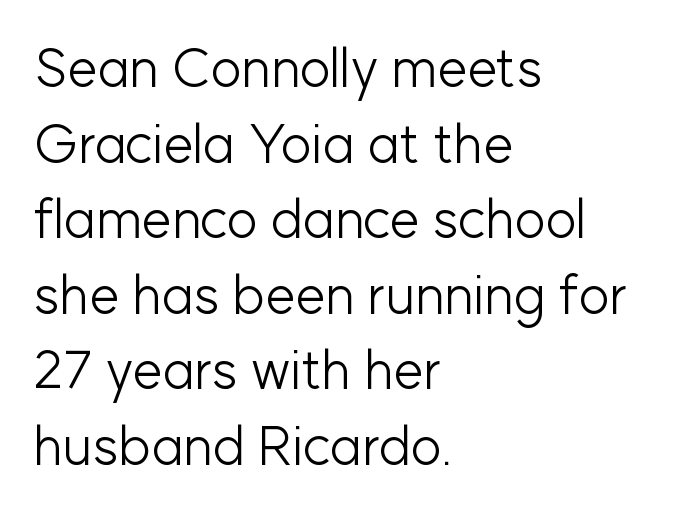
The image shows 54 px light sans-serif type, upright; set left-aligned, normal line spacing (1.4x), normal letter spacing, not underlined; low stroke contrast and a medium x-height.
